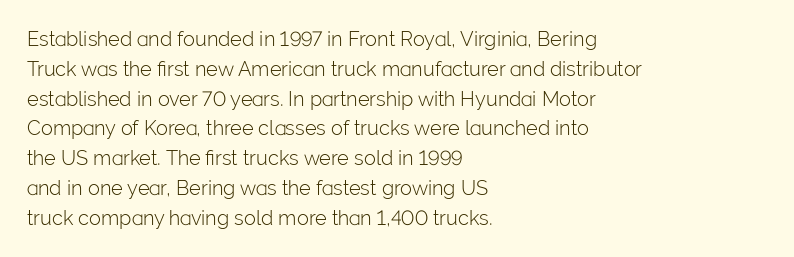
{"italic": "no", "bold": "no", "underline": "no", "align": "left", "line_spacing": "normal", "line_spacing_ratio": 1.49, "letter_spacing": "normal", "letter_spacing_em": 0.0, "glyph_px": 20}
